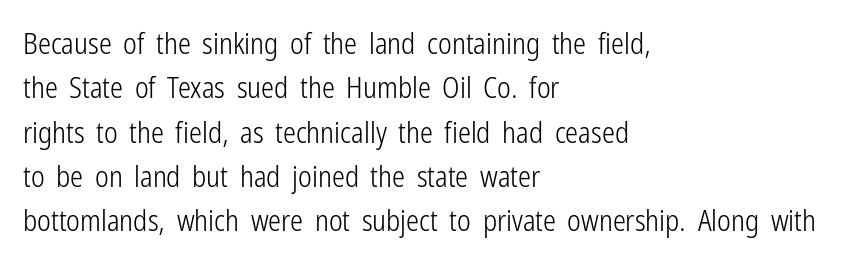
Note the varied advance widths — an 'i' is clearly narrower than an 'm'. The baseline area is clear. A student would call this left alignment; a typographer would say flush left, rag right. Look at the tracking — it's just the regular setting, nothing added. The type sits square on the baseline with zero lean. Serifs: no, the terminals of the letterforms are clean.
